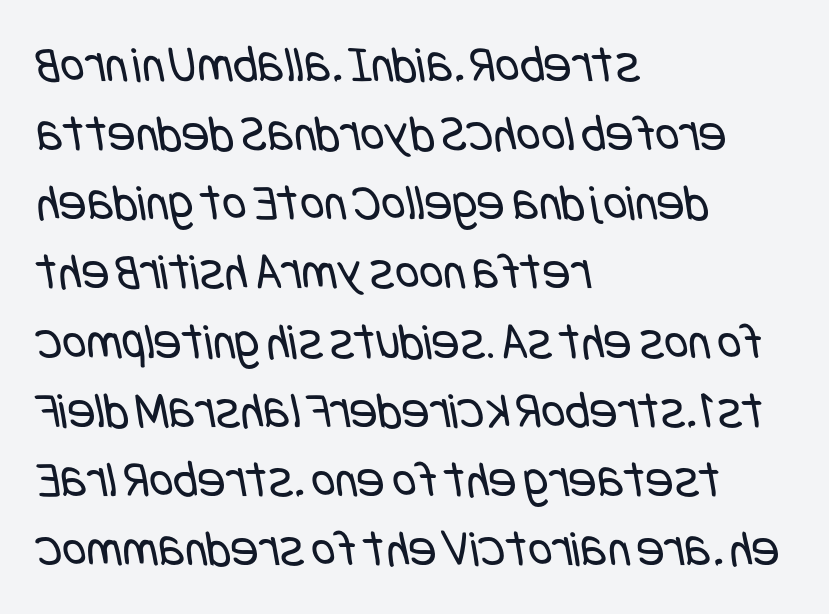
{"serif": "no", "bold": "no", "weight": "regular", "width": "condensed", "stroke_contrast": "low", "x_height": "large", "underline": "no", "align": "left", "line_spacing": "normal", "line_spacing_ratio": 1.33, "letter_spacing": "normal", "letter_spacing_em": 0.0, "glyph_px": 52}
